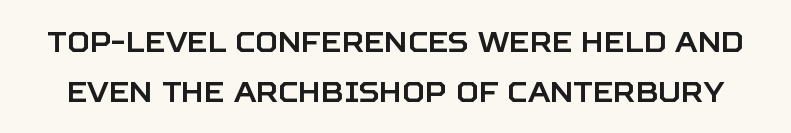
Q: Is the text italic (slanted)? A: No, it is upright.
Q: Is the typeface a serif or a sans-serif typeface? A: Sans-serif.
Q: Is the text underlined? A: No.
Q: Is the spacing between letters normal or unusually wide? A: Normal.
Q: Width (condensed, normal, or wide)? A: Normal.
Q: Stroke contrast? A: Low.
Q: x-height? A: Large.
Q: Monospaced? A: No.
